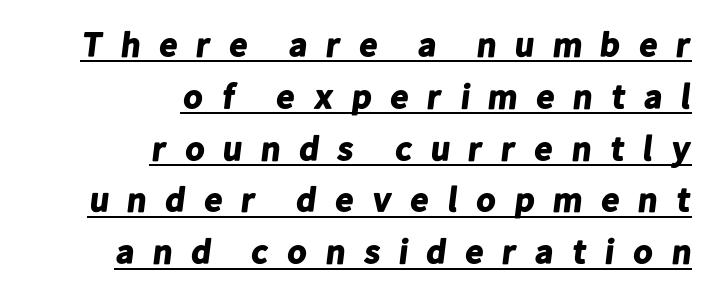
The image shows 35 px bold sans-serif type; set right-aligned, normal line spacing (1.48x), unusually wide letter spacing (+0.47 em), underlined; low stroke contrast and a medium x-height.
